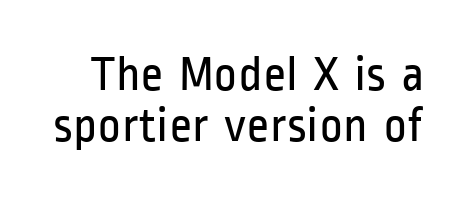
A sans-serif font was chosen for this passage. This sample uses plain, unmodified letter spacing. You could barely slide anything between these rows. The characters are drawn with everyday or finer stroke widths. Beneath every word, the page is bare. A roman cut, with each character standing at attention.
